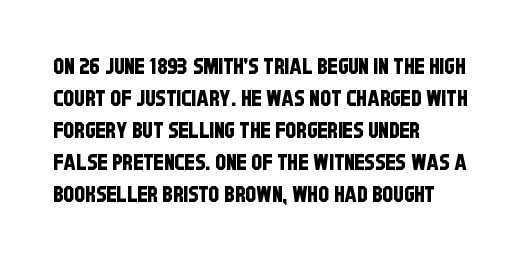
{"underline": "no", "align": "left", "line_spacing": "normal", "line_spacing_ratio": 1.45, "letter_spacing": "normal", "letter_spacing_em": 0.0, "glyph_px": 22}
